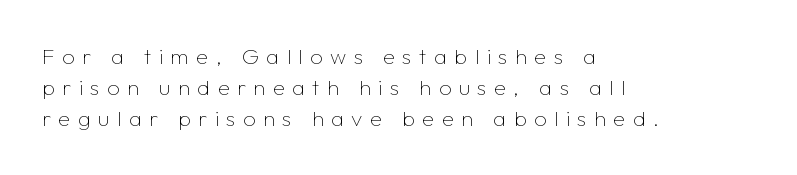
Unbolded letterforms with no extra heft. The rendering inserts visible extra space after every character. Each line starts at the same left margin while the right side varies. This is the regular roman posture of the typeface. The words here are not underlined.
